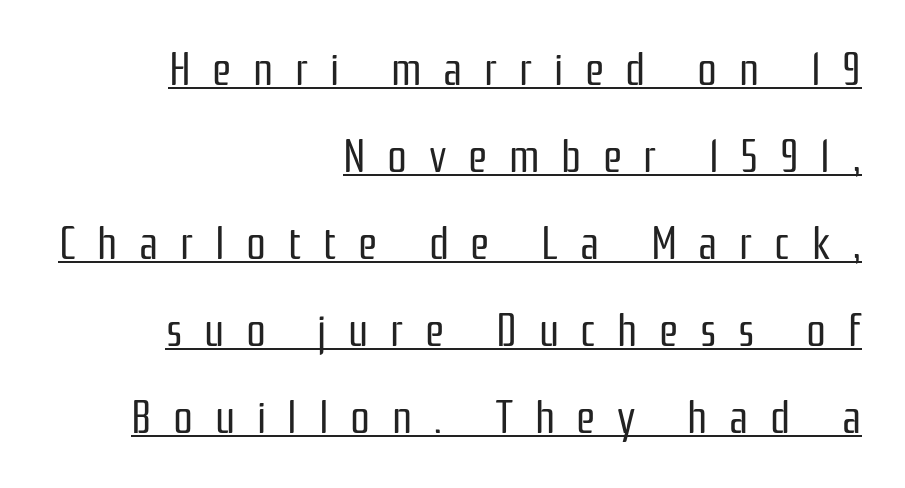
The font family rendered here belongs to the sans-serif group. The specimen reads as upright at a glance. Proportional: the letters do not fall into vertical columns. The passage shown is underscored from start to finish. Baseline-to-baseline distance is far greater than the letter height. The passage shown has open, widely tracked lettering throughout.
